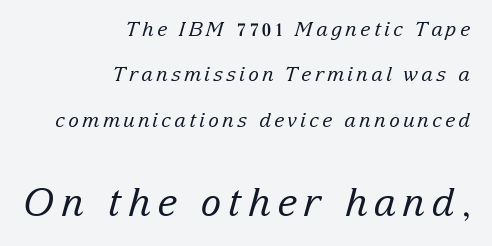
The passage shown leans; its letterforms are oblique. Looks like regular typesetting: each glyph gets only the width it needs. The rendering shows small feet on the letterforms — a serif design. Size hierarchy here favors the trailing block over the leading one. Descenders are the only things crossing below the line. The typesetter chose a ragged-left arrangement here.
